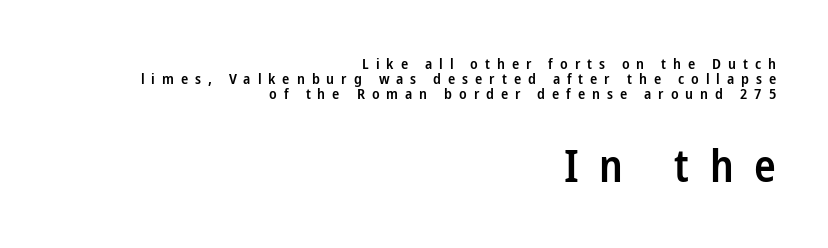
The image shows 45 px semibold, condensed sans-serif type, upright; set right-aligned, tight line spacing (0.99x), unusually wide letter spacing (+0.46 em), not underlined; the second (bottom) block is 3.0x larger; low stroke contrast and a medium x-height.
